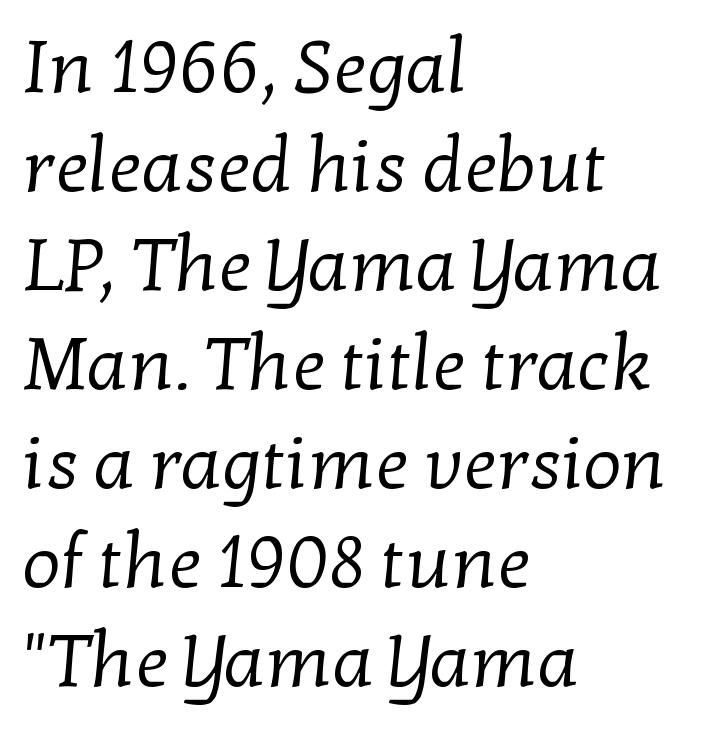
{"serif": "yes", "bold": "no", "weight": "regular", "width": "normal", "stroke_contrast": "low", "x_height": "medium", "monospaced": "no", "underline": "no", "align": "left", "line_spacing": "normal", "line_spacing_ratio": 1.32, "letter_spacing": "normal", "letter_spacing_em": 0.0, "glyph_px": 75}
